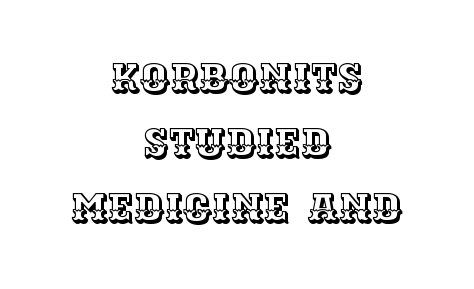
Q: Is the text italic (slanted)? A: No, it is upright.
Q: Is the text underlined? A: No.
Q: How is the paragraph aligned? A: Centered.
Q: Is the spacing between letters normal or unusually wide? A: Normal.
Q: Is the spacing between lines tight, normal or loose? A: Normal.
Q: Width (condensed, normal, or wide)? A: Normal.
Q: x-height? A: Large.
Q: Monospaced? A: No.
